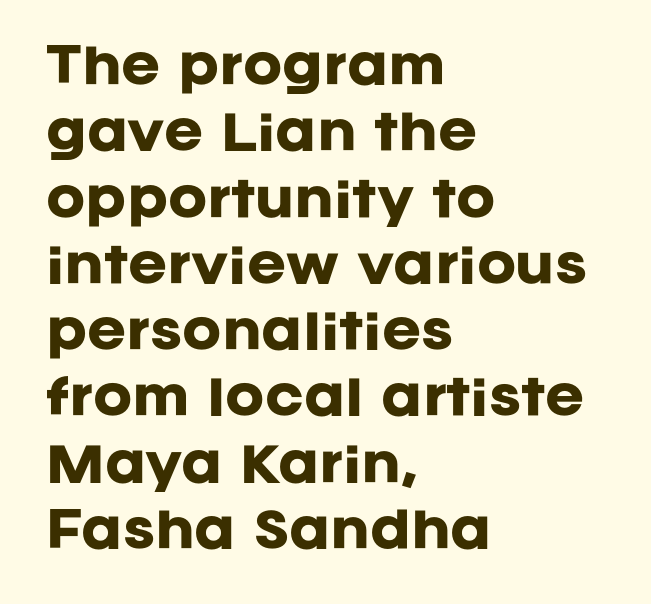
The image shows 47 px heavy sans-serif type, upright; set left-aligned, normal line spacing (1.41x), normal letter spacing, not underlined; low stroke contrast and a large x-height.
